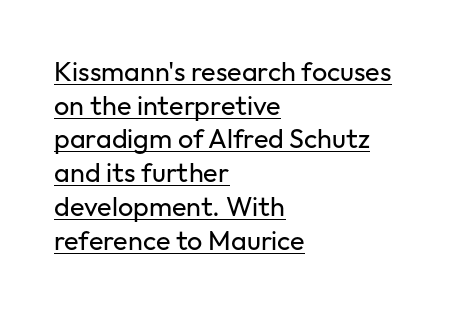
The image shows 27 px text type, upright; set left-aligned, normal line spacing (1.25x), normal letter spacing, underlined.
